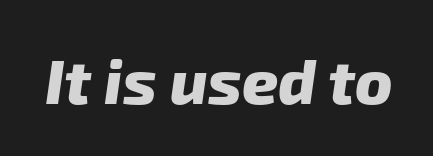
{"serif": "no", "bold": "yes", "weight": "heavy", "width": "normal", "stroke_contrast": "low", "x_height": "medium", "monospaced": "no", "underline": "no", "letter_spacing": "normal", "letter_spacing_em": 0.0, "glyph_px": 63}
